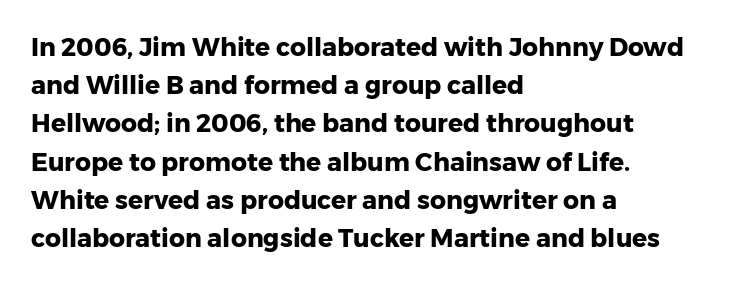
The image shows 25 px bold type, upright; set left-aligned, normal line spacing (1.53x), normal letter spacing, not underlined.
